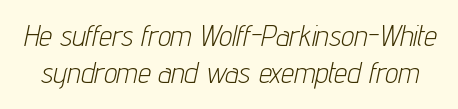
The image shows 29 px light, condensed type, italic (leaning right); set normal line spacing (1.28x), normal letter spacing, not underlined; low stroke contrast and a medium x-height.
